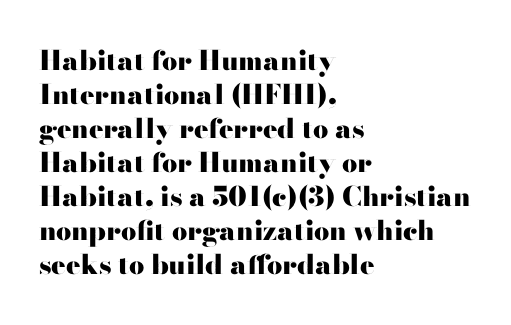
Q: Is the text bold? A: Yes.
Q: Is the text italic (slanted)? A: No, it is upright.
Q: Is the text underlined? A: No.
Q: How is the paragraph aligned? A: Left-aligned.
Q: Is the spacing between letters normal or unusually wide? A: Normal.
Q: Is the spacing between lines tight, normal or loose? A: Normal.
